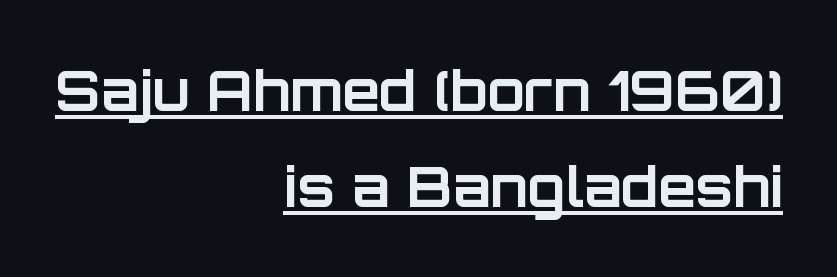
{"serif": "no", "italic": "no", "bold": "yes", "weight": "bold", "width": "normal", "stroke_contrast": "low", "x_height": "large", "monospaced": "no", "underline": "yes", "align": "right", "line_spacing_ratio": 1.75, "letter_spacing": "normal", "letter_spacing_em": 0.0, "glyph_px": 55}
